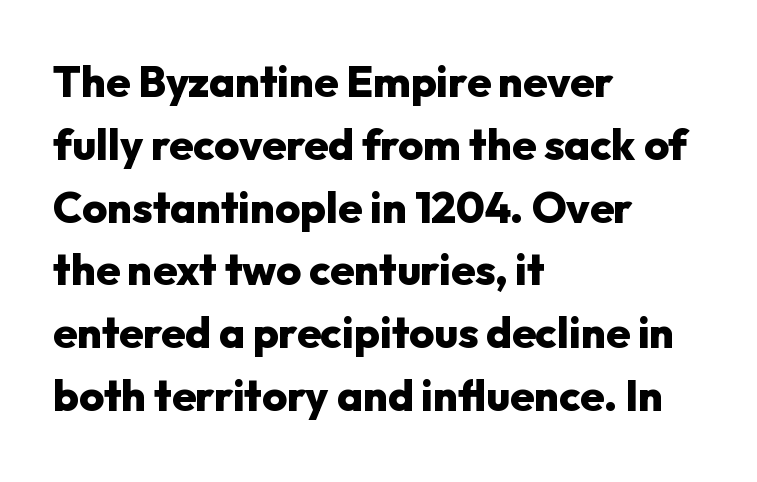
Q: Is the text bold? A: Yes.
Q: Is the text italic (slanted)? A: No, it is upright.
Q: Is the typeface a serif or a sans-serif typeface? A: Sans-serif.
Q: Is the text underlined? A: No.
Q: How is the paragraph aligned? A: Left-aligned.
Q: Is the spacing between letters normal or unusually wide? A: Normal.
Q: Is the spacing between lines tight, normal or loose? A: Normal.
Q: Width (condensed, normal, or wide)? A: Normal.
Q: Stroke contrast? A: Low.
Q: x-height? A: Medium.
Q: Monospaced? A: No.
